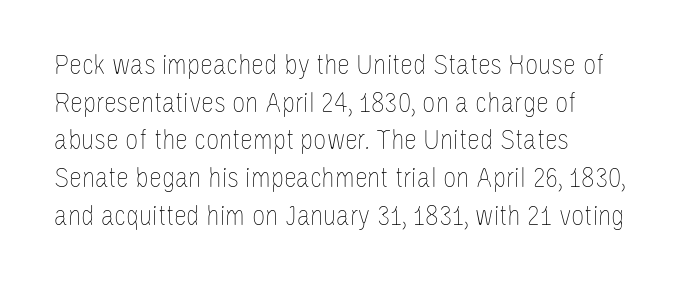
Q: Is the text bold? A: No.
Q: Is the text italic (slanted)? A: No, it is upright.
Q: Is the text underlined? A: No.
Q: How is the paragraph aligned? A: Left-aligned.
Q: Is the spacing between letters normal or unusually wide? A: Normal.
Q: Is the spacing between lines tight, normal or loose? A: Normal.
Q: Width (condensed, normal, or wide)? A: Condensed.
Q: Stroke contrast? A: Low.
Q: x-height? A: Large.
Q: Monospaced? A: No.
